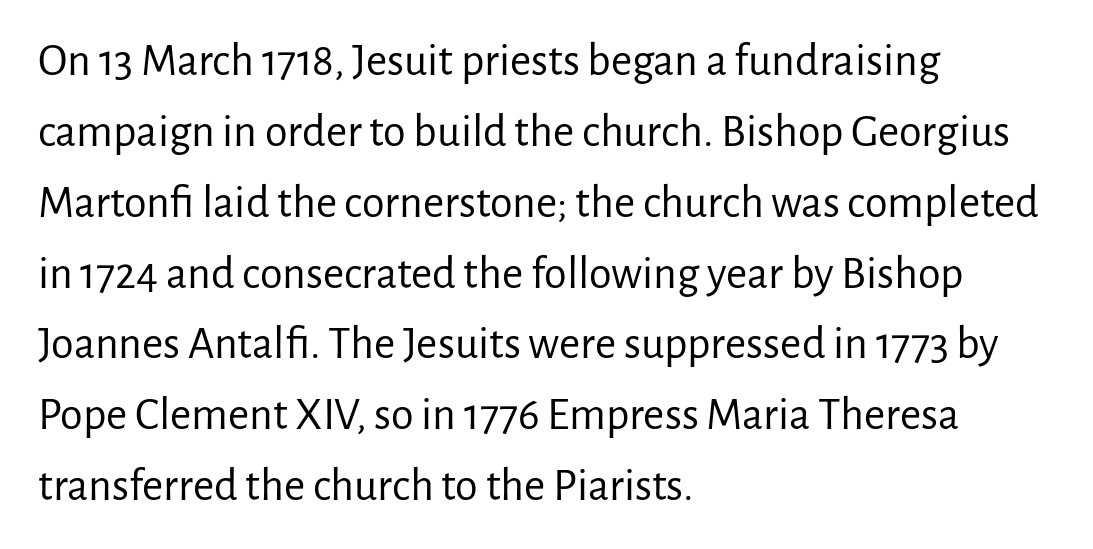
Q: Is the text bold? A: No.
Q: Is the text italic (slanted)? A: No, it is upright.
Q: Is the typeface a serif or a sans-serif typeface? A: Sans-serif.
Q: Is the text underlined? A: No.
Q: How is the paragraph aligned? A: Left-aligned.
Q: Is the spacing between letters normal or unusually wide? A: Normal.
Q: Is the spacing between lines tight, normal or loose? A: Normal.
Q: Width (condensed, normal, or wide)? A: Normal.
Q: Stroke contrast? A: Low.
Q: x-height? A: Medium.
Q: Monospaced? A: No.
